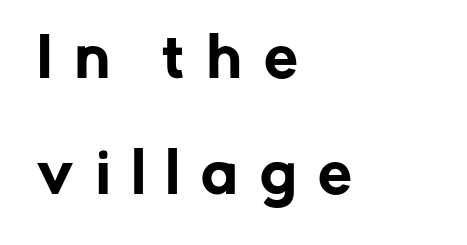
The image shows 54 px sans-serif type, upright; set left-aligned, loose line spacing (2.14x), unusually wide letter spacing (+0.42 em), not underlined; low stroke contrast and a medium x-height.
